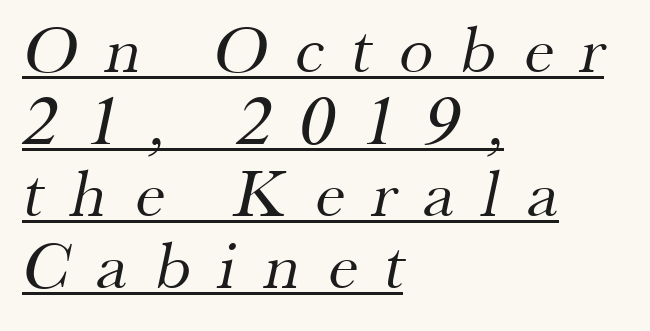
The image shows 68 px regular-weight serif type; set left-aligned, tight line spacing (1.06x), unusually wide letter spacing (+0.41 em), underlined; medium stroke contrast and a small x-height.
